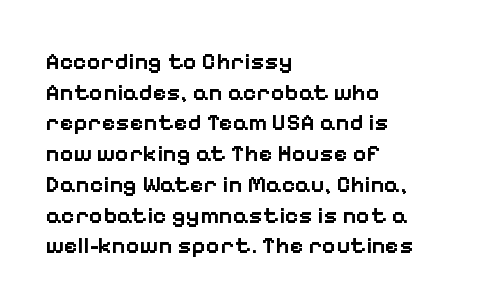
The image shows 24 px text type, upright; set left-aligned, normal line spacing (1.28x), normal letter spacing, not underlined.
